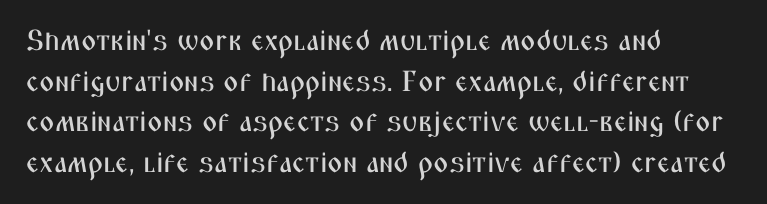
Q: Is the text italic (slanted)? A: No, it is upright.
Q: Is the typeface a serif or a sans-serif typeface? A: Sans-serif.
Q: Is the text underlined? A: No.
Q: How is the paragraph aligned? A: Left-aligned.
Q: Is the spacing between letters normal or unusually wide? A: Normal.
Q: Is the spacing between lines tight, normal or loose? A: Normal.
Q: Width (condensed, normal, or wide)? A: Condensed.
Q: Stroke contrast? A: Medium.
Q: x-height? A: Medium.
Q: Monospaced? A: No.
